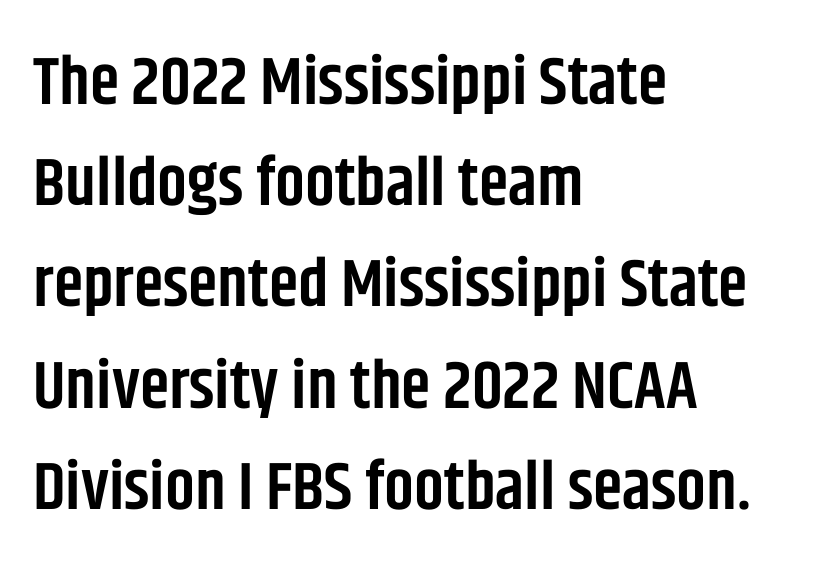
{"serif": "no", "italic": "no", "bold": "semi", "weight": "semibold", "width": "condensed", "stroke_contrast": "low", "x_height": "large", "monospaced": "no", "underline": "no", "align": "left", "line_spacing": "normal", "line_spacing_ratio": 1.51, "letter_spacing": "normal", "letter_spacing_em": 0.0, "glyph_px": 67}
